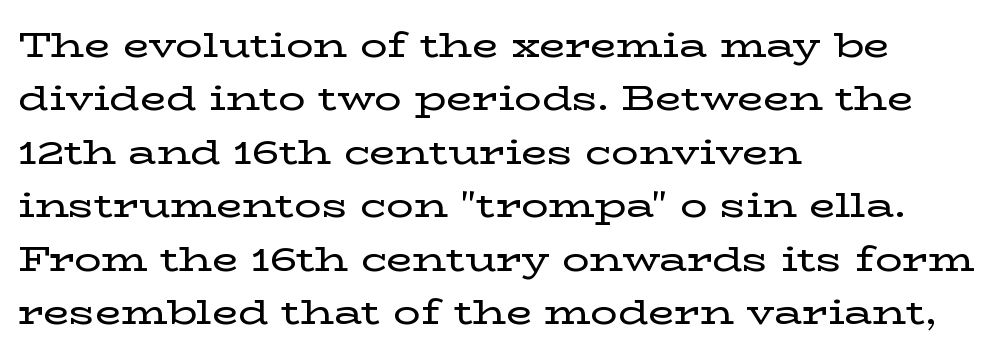
Q: Is the text italic (slanted)? A: No, it is upright.
Q: Is the typeface a serif or a sans-serif typeface? A: Serif.
Q: Is the text underlined? A: No.
Q: How is the paragraph aligned? A: Left-aligned.
Q: Is the spacing between letters normal or unusually wide? A: Normal.
Q: Is the spacing between lines tight, normal or loose? A: Normal.
Q: Width (condensed, normal, or wide)? A: Wide.
Q: Stroke contrast? A: Low.
Q: x-height? A: Medium.
Q: Monospaced? A: No.
